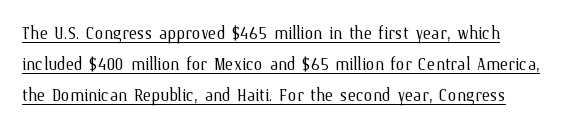
{"italic": "no", "bold": "no", "underline": "yes", "line_spacing": "normal", "line_spacing_ratio": 1.41, "letter_spacing": "normal", "letter_spacing_em": 0.0, "glyph_px": 22}
